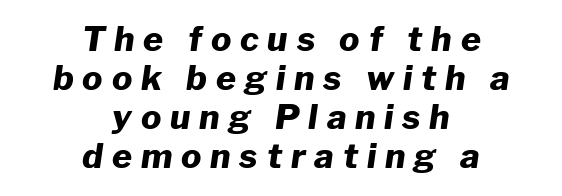
{"italic": "yes", "lean": "right", "slant_degrees": 8, "bold": "yes", "weight": "heavy", "width": "normal", "stroke_contrast": "low", "x_height": "medium", "monospaced": "no", "underline": "no", "align": "center", "line_spacing": "tight", "line_spacing_ratio": 1.15, "letter_spacing": "wide", "letter_spacing_em": 0.26, "glyph_px": 34}
